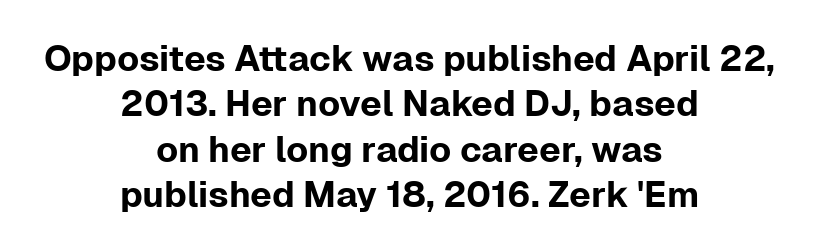
{"serif": "no", "italic": "no", "width": "normal", "stroke_contrast": "low", "x_height": "medium", "monospaced": "no", "underline": "no", "align": "center", "line_spacing": "normal", "line_spacing_ratio": 1.26, "letter_spacing": "normal", "letter_spacing_em": 0.0, "glyph_px": 36}
